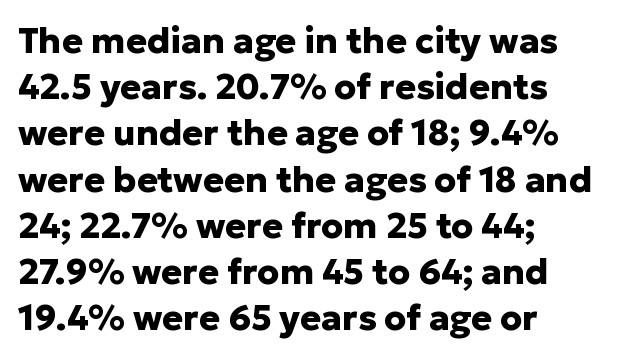
The image shows 35 px heavy sans-serif type, upright; set left-aligned, normal line spacing (1.32x), normal letter spacing, not underlined; low stroke contrast and a medium x-height.
